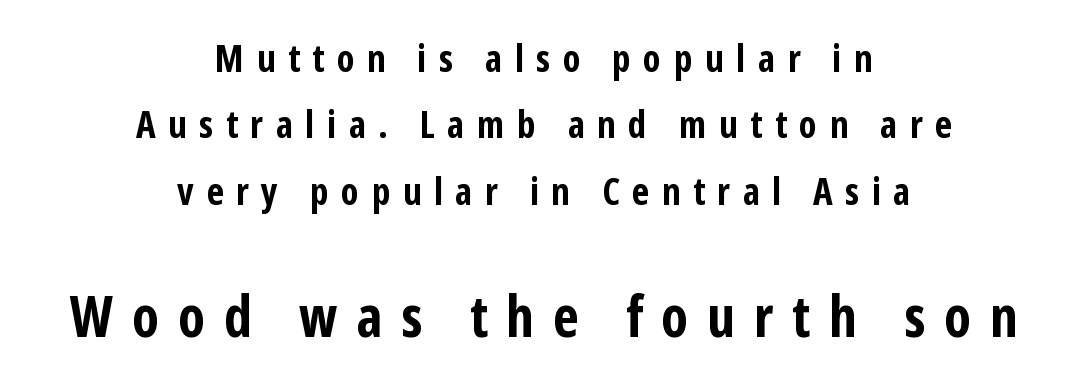
The space beneath each line is pristine and unruled. Which chunk is bigger? The second one — the bottom block dwarfs the top. Designer's note — italics off, roman on. As a designer I'd log this as weight 700, bold.
